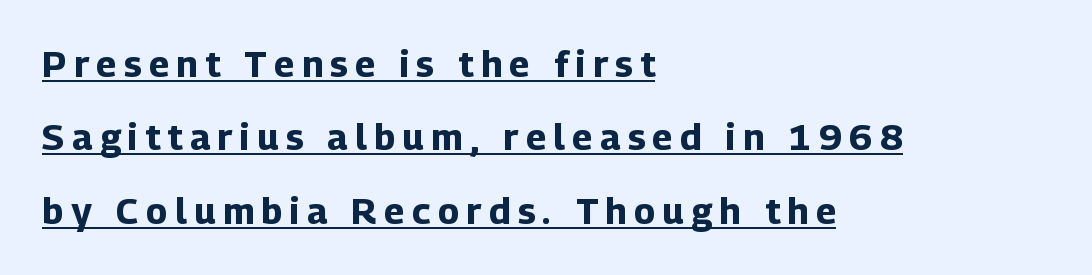
The image shows 36 px bold sans-serif type, upright; set left-aligned, loose line spacing (2.04x), unusually wide letter spacing (+0.21 em), underlined; low stroke contrast and a medium x-height.
